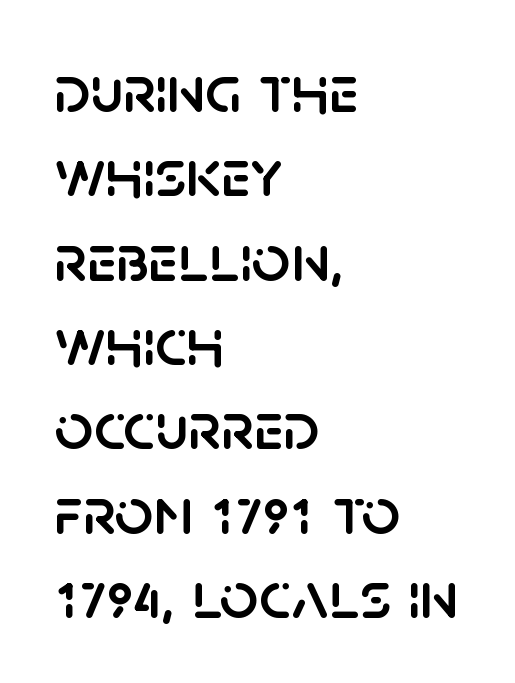
Short and long lines alike share a common starting point at left. Ascenders rise straight up at ninety degrees. These lines are rendered in a variable-pitch font. The type is set solid horizontally, with unmodified tracking. A typesetter would label this face a sans. The zone under the glyphs is completely vacant.
